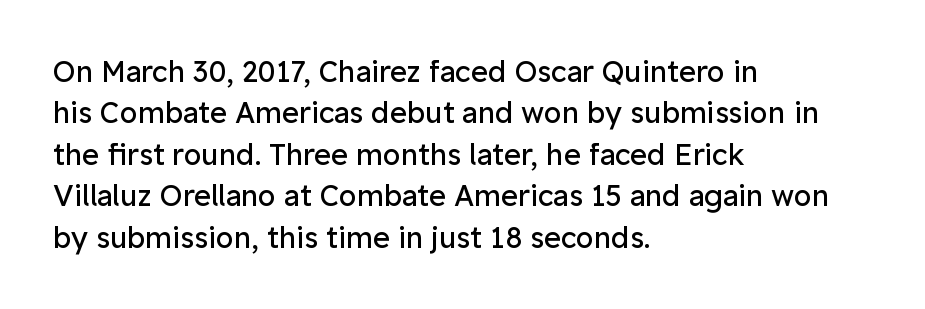
{"serif": "no", "italic": "no", "bold": "no", "weight": "regular", "width": "normal", "stroke_contrast": "low", "x_height": "medium", "monospaced": "no", "underline": "no", "align": "left", "line_spacing": "normal", "line_spacing_ratio": 1.43, "letter_spacing": "normal", "letter_spacing_em": 0.0, "glyph_px": 29}
